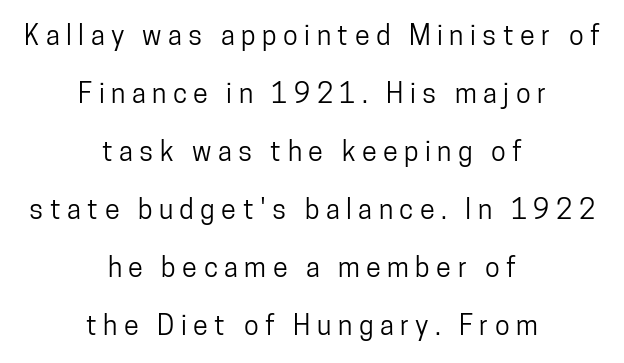
Q: Is the text italic (slanted)? A: No, it is upright.
Q: Is the text underlined? A: No.
Q: How is the paragraph aligned? A: Centered.
Q: Is the spacing between letters normal or unusually wide? A: Unusually wide.
Q: Is the spacing between lines tight, normal or loose? A: Loose.
